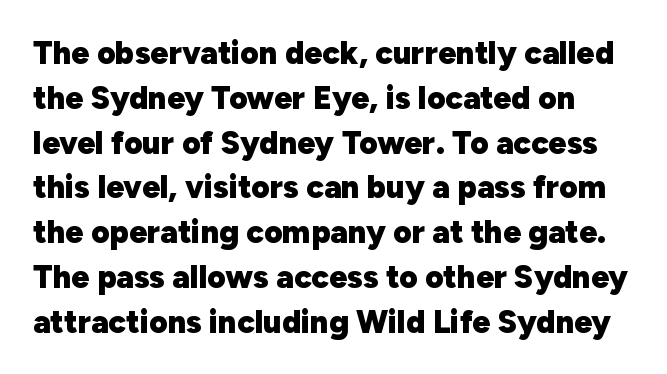
Summary of weight: heavy, a full bold. The letters advance in unequal steps, a hallmark of proportional type. This sample uses plain, unmodified letter spacing. No feet cap the strokes, marking this as sans-serif type. A roman cut, with each character standing at attention.
